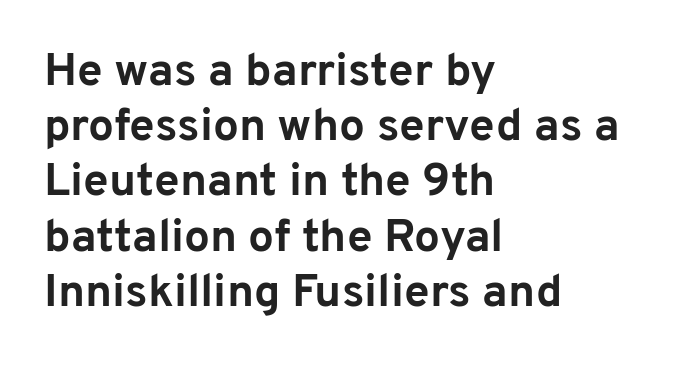
The image shows 46 px bold sans-serif type, upright; set left-aligned, line spacing 1.2x, normal letter spacing, not underlined; low stroke contrast and a medium x-height.
